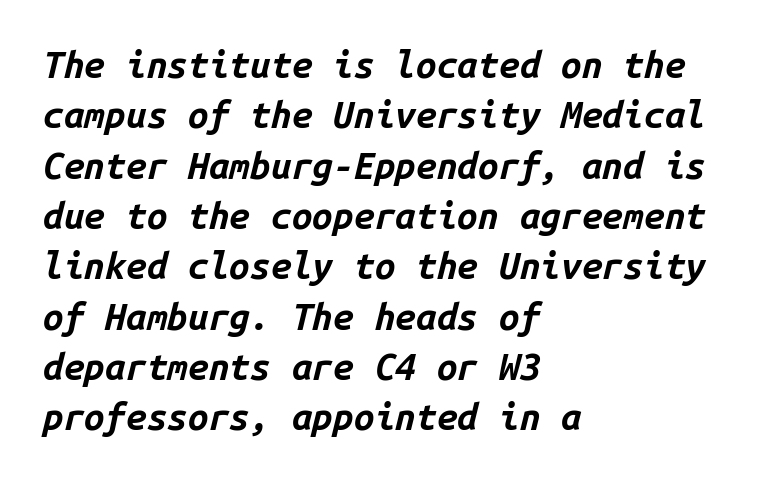
Spacing verdict: monospaced, one width for all characters. The gaps between neighbouring characters are ordinary and unremarkable. A typesetter would call this leading conventional body-copy spacing. Pretty heavy lettering here — definitely bold.
